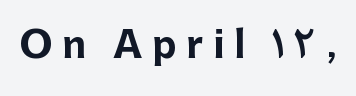
The passage shown is not underscored anywhere. In terms of letterform style, serifs are entirely absent. Style check: upright. How are the letters spaced? Widely, with obvious added tracking. Is this a fixed-width face? No — the glyphs have proportional, varying widths.
